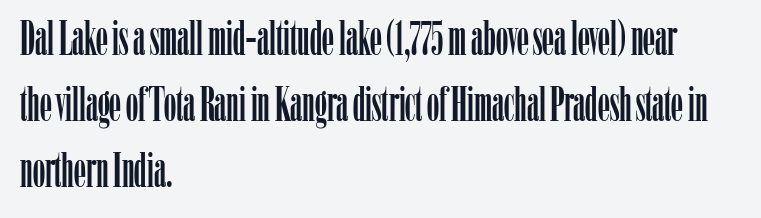
Q: Is the text italic (slanted)? A: No, it is upright.
Q: Is the typeface a serif or a sans-serif typeface? A: Serif.
Q: Is the text underlined? A: No.
Q: How is the paragraph aligned? A: Left-aligned.
Q: Is the spacing between letters normal or unusually wide? A: Normal.
Q: Is the spacing between lines tight, normal or loose? A: Normal.
Q: Width (condensed, normal, or wide)? A: Condensed.
Q: Stroke contrast? A: Low.
Q: x-height? A: Medium.
Q: Monospaced? A: No.
